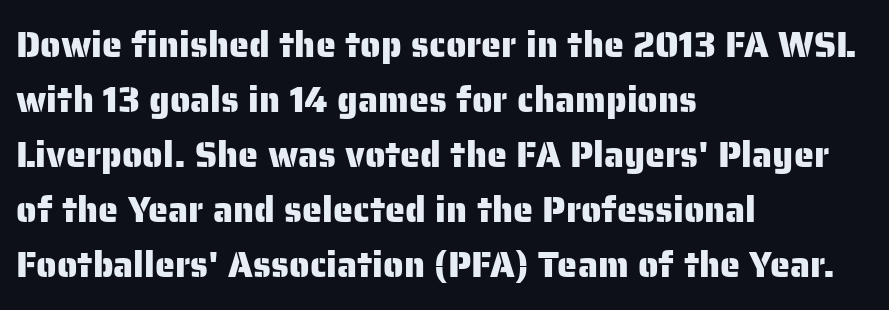
The image shows 36 px sans-serif type, upright; set left-aligned, normal line spacing (1.53x), normal letter spacing, not underlined; low stroke contrast and a medium x-height.
